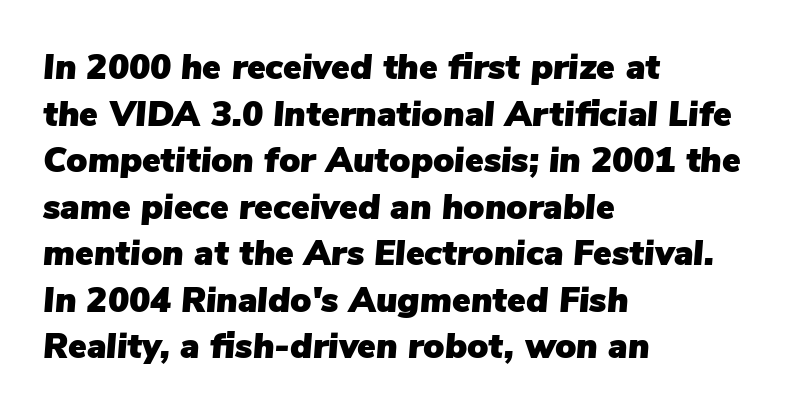
{"italic": "yes", "lean": "right", "slant_degrees": 5, "width": "normal", "stroke_contrast": "low", "x_height": "medium", "monospaced": "no", "underline": "no", "align": "left", "line_spacing": "normal", "line_spacing_ratio": 1.33, "letter_spacing": "normal", "letter_spacing_em": 0.0, "glyph_px": 35}
